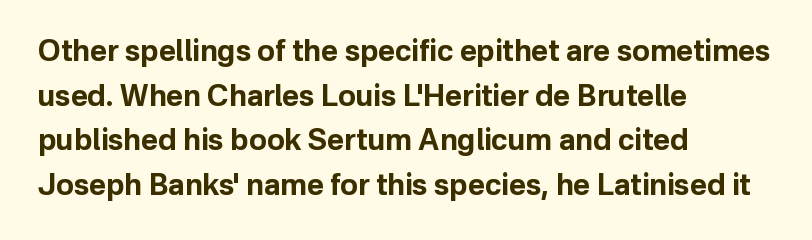
{"serif": "no", "italic": "no", "bold": "yes", "weight": "bold", "width": "normal", "stroke_contrast": "low", "x_height": "medium", "monospaced": "no", "underline": "no", "align": "left", "line_spacing": "normal", "line_spacing_ratio": 1.54, "letter_spacing": "normal", "letter_spacing_em": 0.0, "glyph_px": 29}
